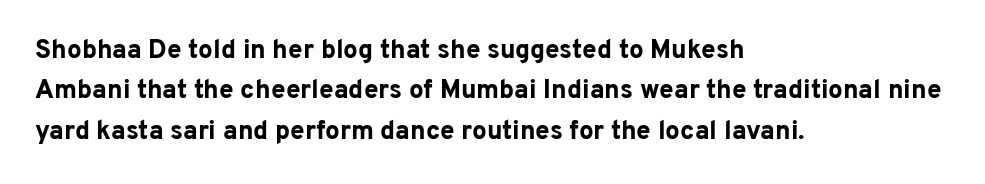
{"italic": "no", "bold": "yes", "underline": "no", "align": "left", "line_spacing": "normal", "line_spacing_ratio": 1.55, "letter_spacing": "normal", "letter_spacing_em": 0.0, "glyph_px": 26}
